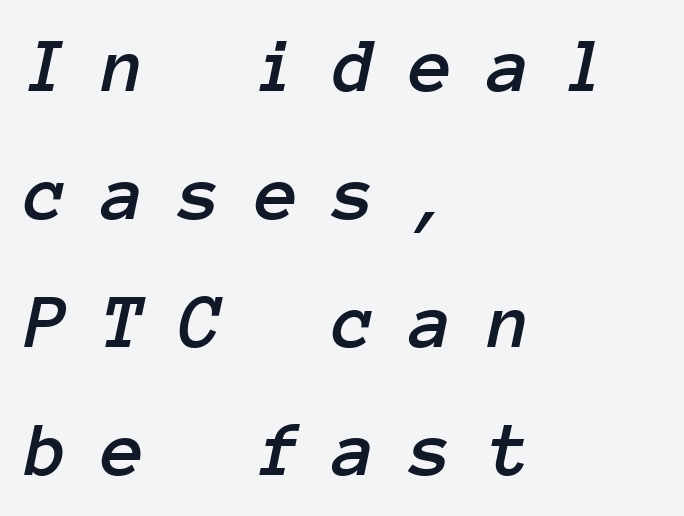
{"italic": "yes", "lean": "right", "slant_degrees": 12, "width": "normal", "stroke_contrast": "low", "x_height": "medium", "monospaced": "yes", "underline": "no", "align": "left", "line_spacing": "normal", "line_spacing_ratio": 1.62, "letter_spacing": "wide", "letter_spacing_em": 0.43, "glyph_px": 79}
